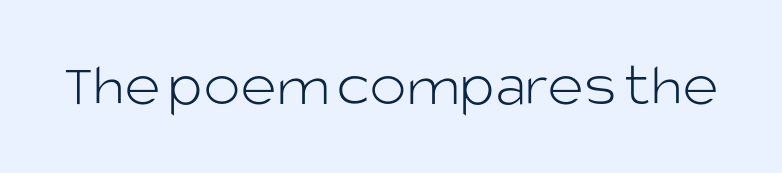
{"serif": "no", "italic": "no", "bold": "no", "weight": "light", "width": "normal", "stroke_contrast": "low", "x_height": "large", "monospaced": "no", "underline": "no", "letter_spacing": "normal", "letter_spacing_em": 0.0, "glyph_px": 62}
